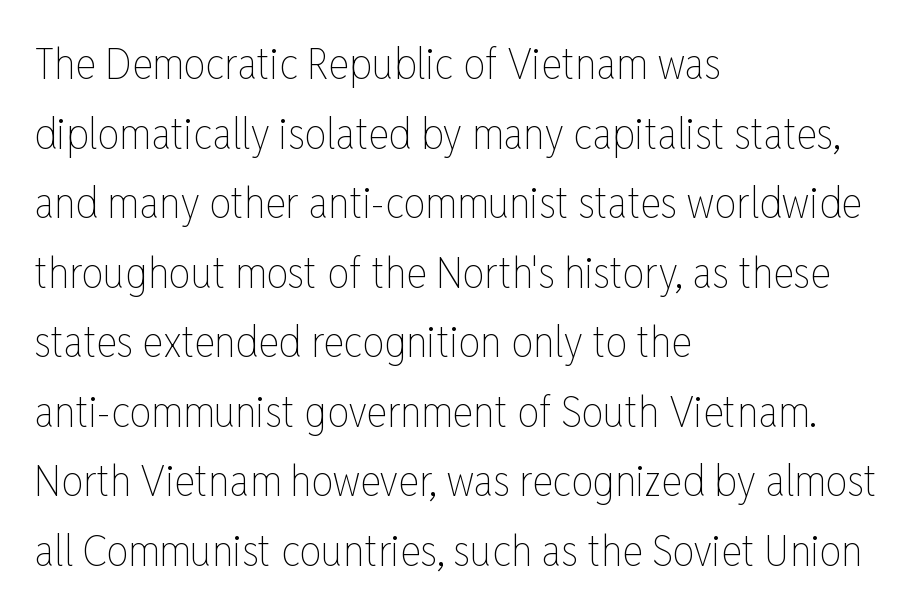
The image shows 44 px thin, condensed type, upright; set left-aligned, normal line spacing (1.58x), normal letter spacing, not underlined; low stroke contrast and a medium x-height.
